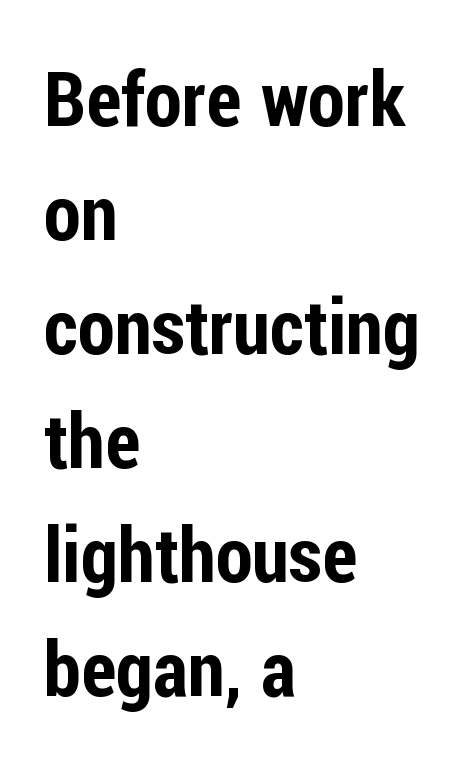
The image shows 76 px condensed sans-serif type, upright; set left-aligned, normal line spacing (1.5x), normal letter spacing, not underlined; low stroke contrast and a medium x-height.
